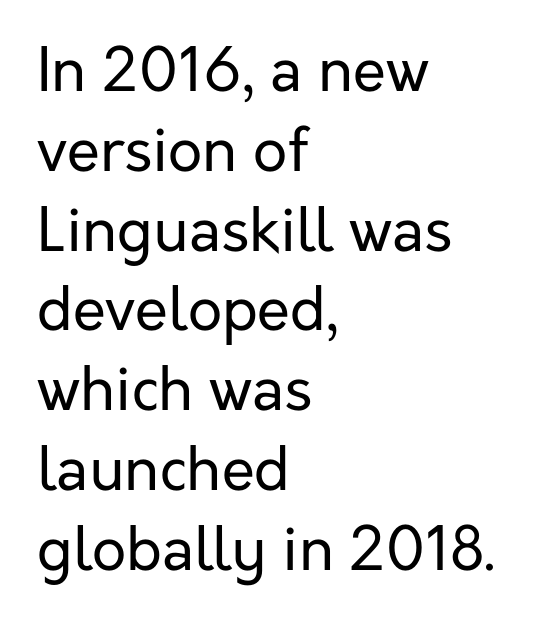
Q: Is the text bold? A: No.
Q: Is the text italic (slanted)? A: No, it is upright.
Q: Is the typeface a serif or a sans-serif typeface? A: Sans-serif.
Q: Is the text underlined? A: No.
Q: How is the paragraph aligned? A: Left-aligned.
Q: Is the spacing between letters normal or unusually wide? A: Normal.
Q: Is the spacing between lines tight, normal or loose? A: Normal.
Q: Width (condensed, normal, or wide)? A: Normal.
Q: Stroke contrast? A: Low.
Q: x-height? A: Medium.
Q: Monospaced? A: No.
